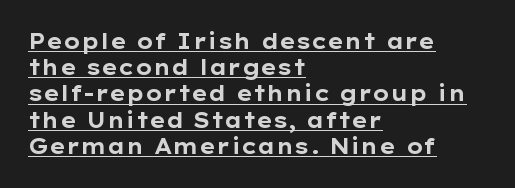
{"italic": "no", "bold": "yes", "underline": "yes", "align": "left", "line_spacing": "normal", "line_spacing_ratio": 1.25, "letter_spacing": "normal", "letter_spacing_em": 0.0, "glyph_px": 21}
